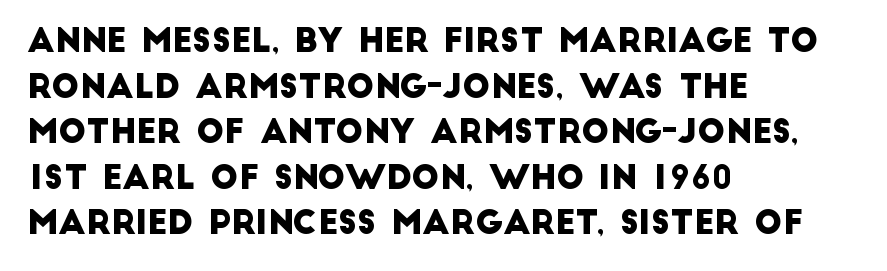
The image shows 33 px sans-serif type; set left-aligned, normal line spacing (1.38x), normal letter spacing, not underlined; low stroke contrast and a large x-height.
